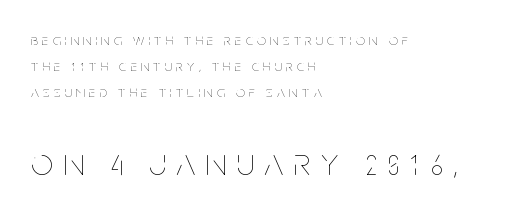
The image shows 39 px thin, condensed type, upright; set left-aligned, normal line spacing (1.64x), unusually wide letter spacing (+0.27 em), not underlined; the second (bottom) block is 2.44x larger; low stroke contrast and a large x-height.
